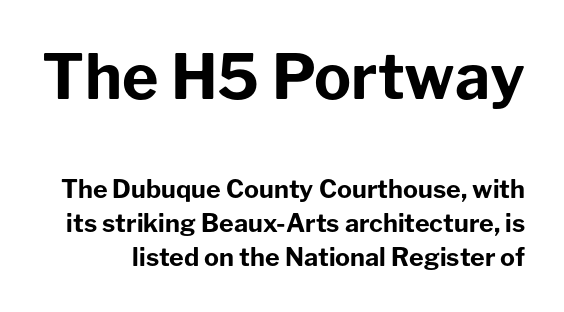
The image shows 62 px bold sans-serif type, upright; set normal line spacing (1.36x), normal letter spacing, not underlined; the first (top) block is 2.48x larger; low stroke contrast and a medium x-height.
